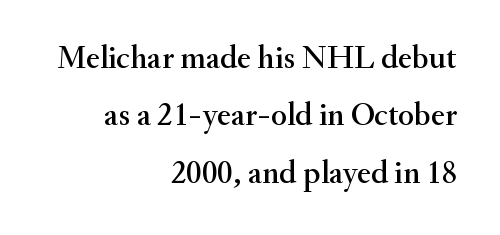
{"serif": "yes", "italic": "no", "width": "normal", "stroke_contrast": "medium", "x_height": "small", "monospaced": "no", "underline": "no", "align": "right", "line_spacing_ratio": 1.74, "letter_spacing": "normal", "letter_spacing_em": 0.0, "glyph_px": 33}
